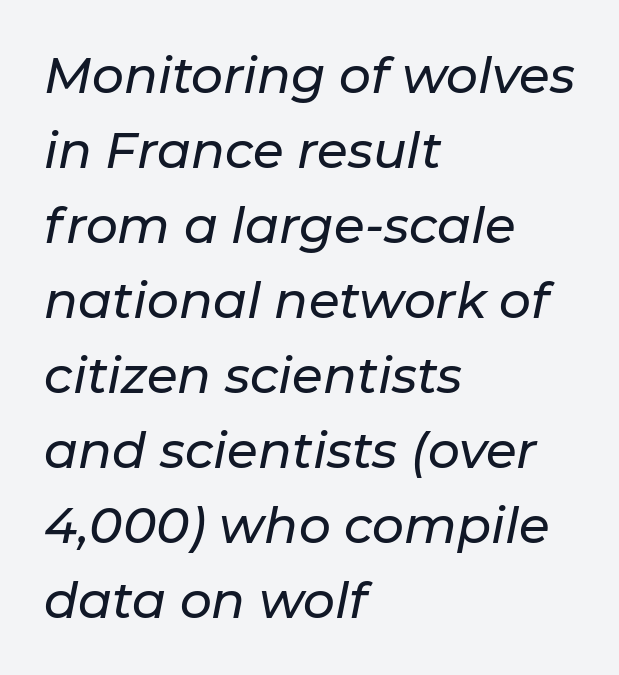
In terms of posture, this sample is oblique. The horizontal fit of the characters is conventional and even. The strip under each line holds only bare page. Line beginnings align vertically; line endings do not. This block has exactly the height ordinary leading produces. The rendering uses natural spacing where letterforms have individual widths.
